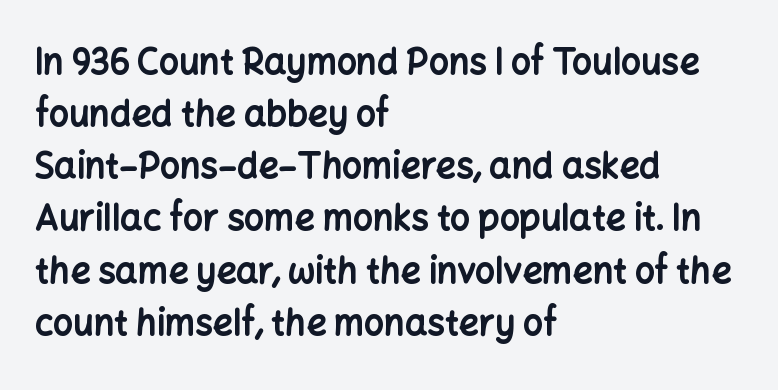
The image shows 35 px bold sans-serif type, upright; set left-aligned, normal line spacing (1.49x), normal letter spacing, not underlined; low stroke contrast and a medium x-height.
